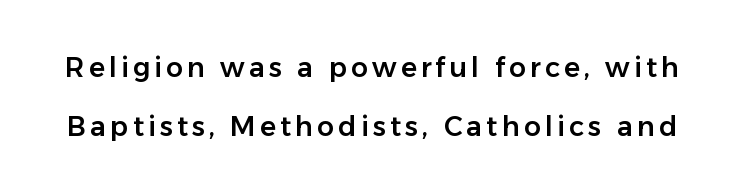
{"italic": "no", "underline": "no", "line_spacing": "loose", "line_spacing_ratio": 2.19, "glyph_px": 27}
